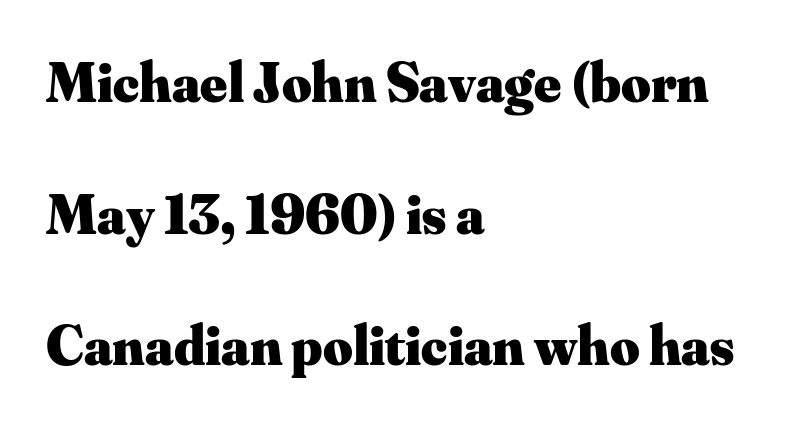
Q: Is the text bold? A: Yes.
Q: Is the text italic (slanted)? A: No, it is upright.
Q: Is the typeface a serif or a sans-serif typeface? A: Serif.
Q: Is the text underlined? A: No.
Q: How is the paragraph aligned? A: Left-aligned.
Q: Is the spacing between letters normal or unusually wide? A: Normal.
Q: Is the spacing between lines tight, normal or loose? A: Loose.
Q: Width (condensed, normal, or wide)? A: Normal.
Q: Stroke contrast? A: Medium.
Q: x-height? A: Small.
Q: Monospaced? A: No.
